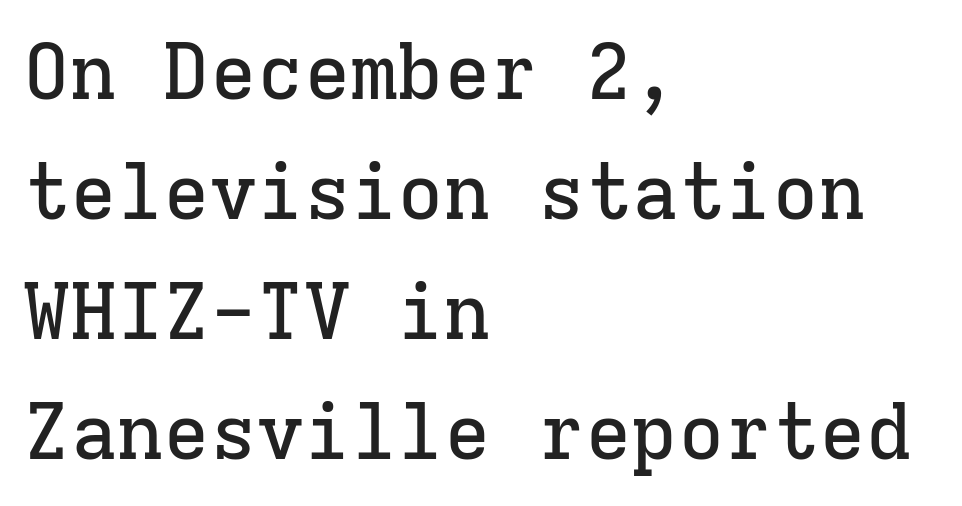
A bare baseline throughout the passage. A typesetter would call this monospace, since all characters share one set width. You could call the tracking neutral — neither tight nor loose. Designer's note — italics off, roman on. Line beginnings align vertically; line endings do not. Interline gaps are of average width in this sample.
